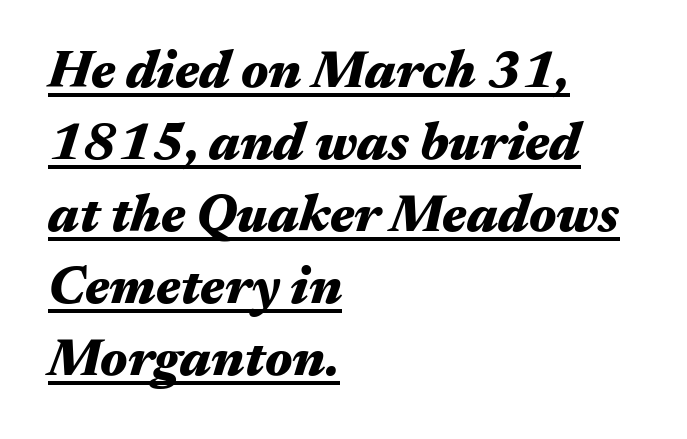
{"italic": "yes", "lean": "right", "slant_degrees": 17, "bold": "yes", "weight": "heavy", "width": "wide", "stroke_contrast": "medium", "x_height": "medium", "monospaced": "no", "underline": "yes", "align": "left", "line_spacing": "normal", "line_spacing_ratio": 1.36, "letter_spacing": "normal", "letter_spacing_em": 0.0, "glyph_px": 53}
